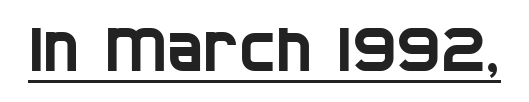
The image shows 61 px condensed sans-serif type; set normal letter spacing, underlined; low stroke contrast and a large x-height.
